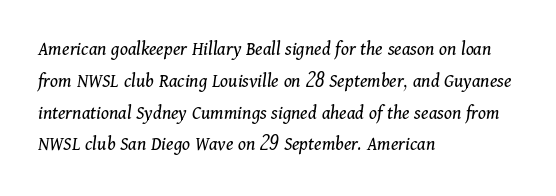
The type is set solid horizontally, with unmodified tracking. Ink coverage per letter is moderate at most. The designer left line spacing at the default. Decoration check: the copy has no underline. When letters slant like this, we call the style italic. Line starts are locked; line ends wander.
